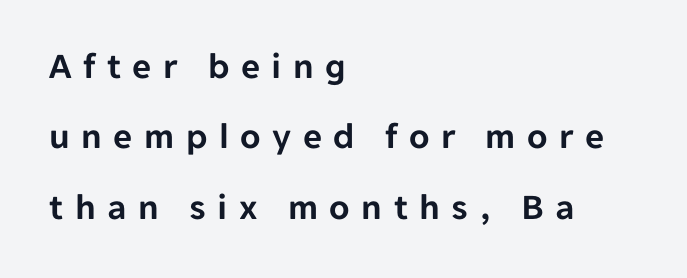
{"serif": "no", "italic": "no", "width": "normal", "stroke_contrast": "low", "x_height": "medium", "monospaced": "no", "underline": "no", "align": "left", "line_spacing": "loose", "line_spacing_ratio": 1.9, "letter_spacing": "wide", "letter_spacing_em": 0.31, "glyph_px": 37}
